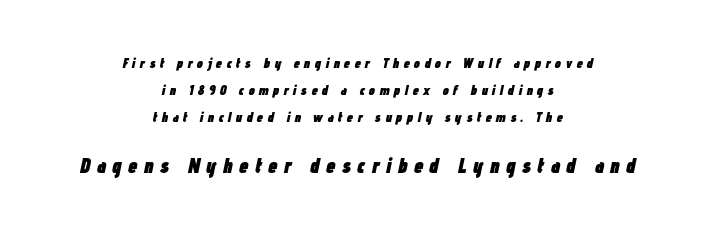
This is heavy type, rendered in bold. This block would shrink considerably if given ordinary leading; it's expanded now. Characters follow at a spacing far wider than the type designer built in. The lines are quadded center. Clear beneath every line of the passage. If you squint, the bottom block still reads clearly — it's the larger of the two.
